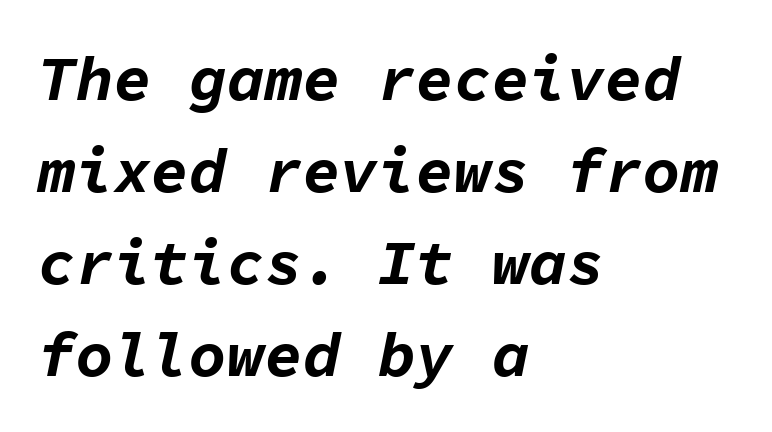
{"italic": "yes", "lean": "right", "slant_degrees": 11, "bold": "yes", "weight": "bold", "width": "normal", "stroke_contrast": "low", "x_height": "medium", "monospaced": "yes", "underline": "no", "align": "left", "line_spacing": "normal", "line_spacing_ratio": 1.46, "letter_spacing": "normal", "letter_spacing_em": 0.0, "glyph_px": 63}
